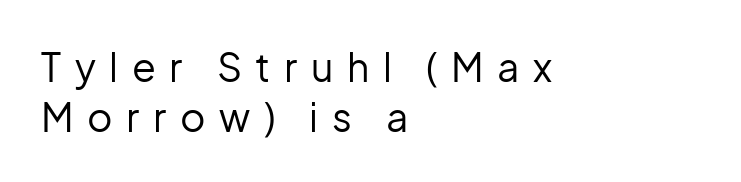
The image shows 39 px regular-weight sans-serif type, upright; set left-aligned, normal line spacing (1.27x), unusually wide letter spacing (+0.35 em), not underlined; low stroke contrast and a medium x-height.
